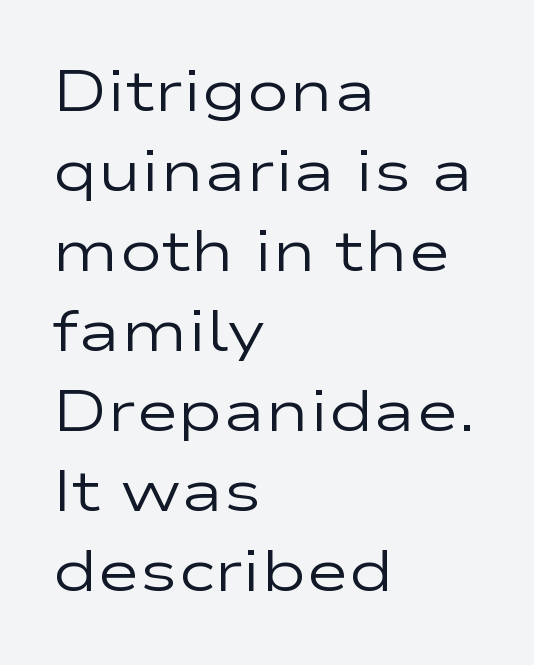
Q: Is the text bold? A: No.
Q: Is the text italic (slanted)? A: No, it is upright.
Q: Is the typeface a serif or a sans-serif typeface? A: Sans-serif.
Q: Is the text underlined? A: No.
Q: How is the paragraph aligned? A: Left-aligned.
Q: Is the spacing between letters normal or unusually wide? A: Normal.
Q: Is the spacing between lines tight, normal or loose? A: Normal.
Q: Width (condensed, normal, or wide)? A: Wide.
Q: Stroke contrast? A: Low.
Q: x-height? A: Medium.
Q: Monospaced? A: No.
